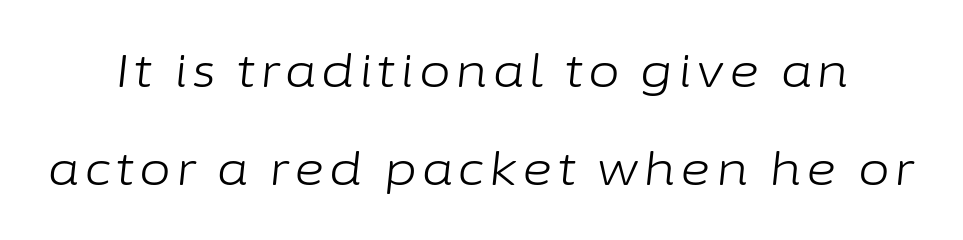
Q: Is the text bold? A: No.
Q: Is the text italic (slanted)? A: Yes, it leans right by about 6 degrees.
Q: Is the text underlined? A: No.
Q: Is the spacing between lines tight, normal or loose? A: Loose.
Q: Width (condensed, normal, or wide)? A: Normal.
Q: Stroke contrast? A: Low.
Q: x-height? A: Medium.
Q: Monospaced? A: No.
